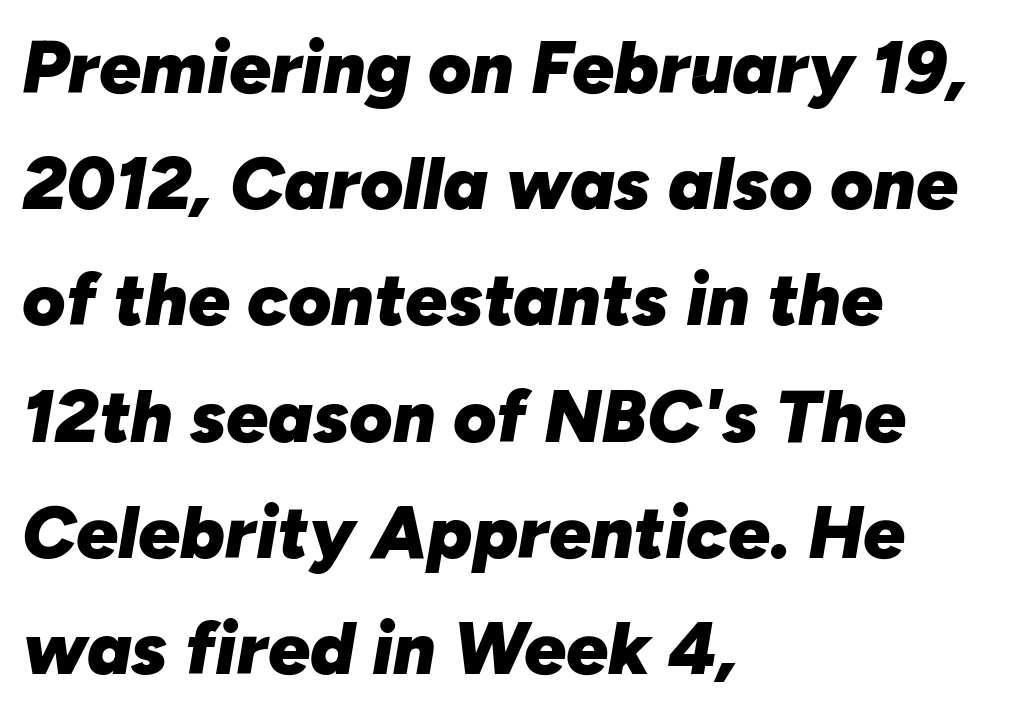
The image shows 74 px heavy type, italic (leaning right); set left-aligned, normal line spacing (1.57x), normal letter spacing, not underlined; low stroke contrast and a medium x-height.
